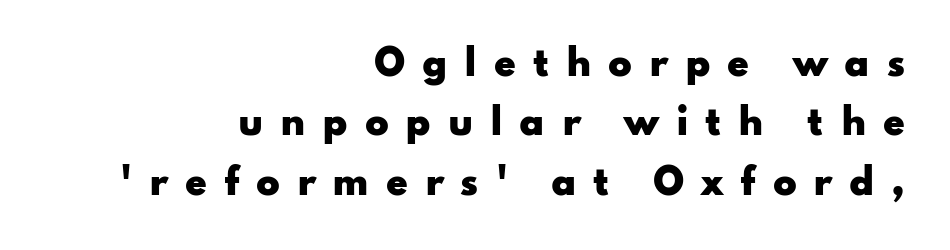
{"serif": "no", "italic": "no", "bold": "yes", "weight": "heavy", "width": "wide", "stroke_contrast": "low", "x_height": "small", "monospaced": "no", "underline": "no", "align": "right", "line_spacing": "normal", "line_spacing_ratio": 1.7, "letter_spacing": "wide", "letter_spacing_em": 0.48, "glyph_px": 35}
